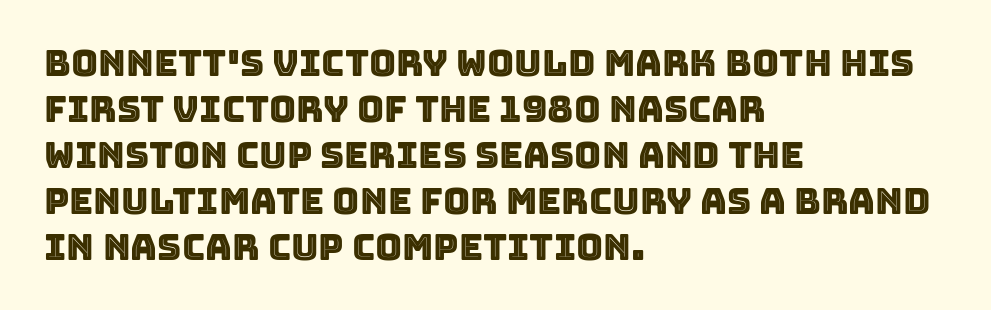
The image shows 37 px text type, upright; set left-aligned, line spacing 1.24x, normal letter spacing, not underlined; a large x-height.
